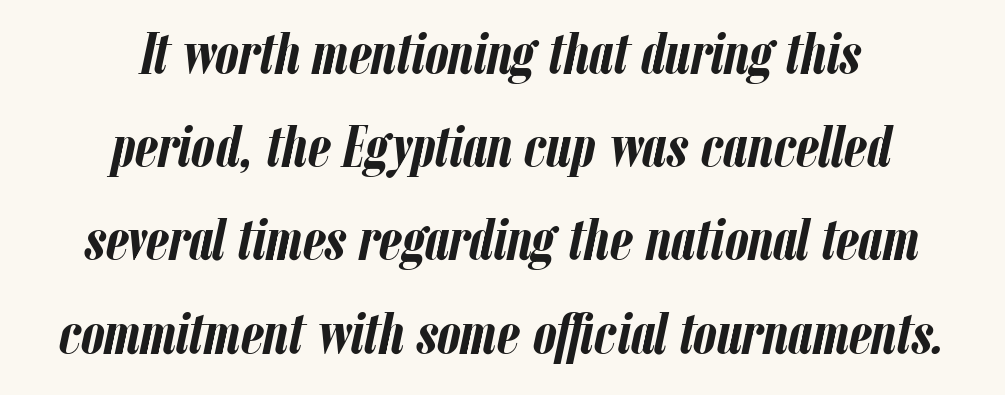
Would a proofreader flag this as italicized? Yes. Compared with typical body copy, the letter spacing here is the same. The space beneath each line is pristine and unruled. The lines in this sample share a center point and differ in where they start and stop. Emphasis by weight is at full strength: bold. The line-height multiplier appears to be the usual default.
